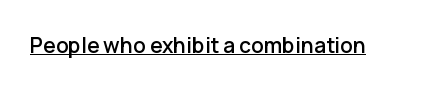
Q: Is the text italic (slanted)? A: No, it is upright.
Q: Is the text underlined? A: Yes.
Q: Is the spacing between letters normal or unusually wide? A: Normal.
